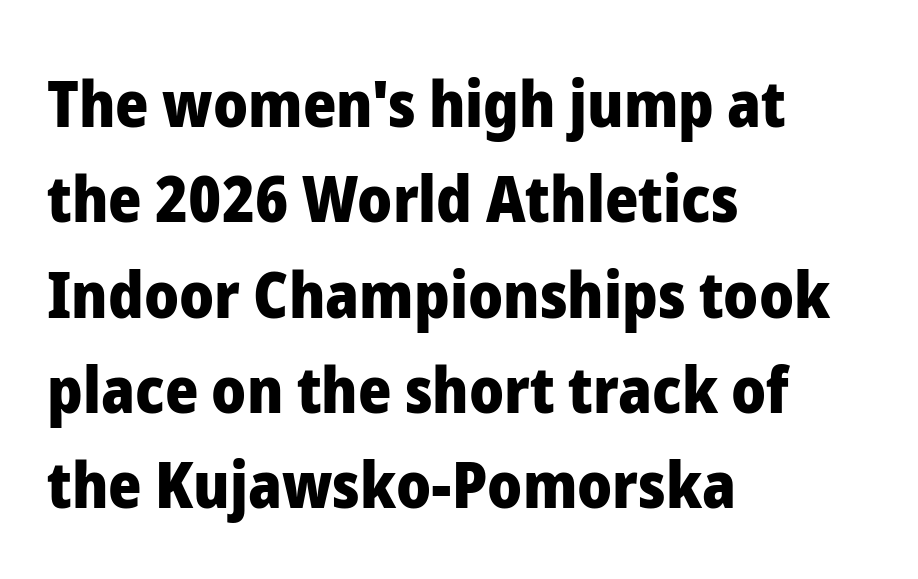
This sample uses an upright cut, with every glyph sitting square on the baseline. Glance below the letters and you will spot only blank space. Line starts are locked; line ends wander. Leading: standard.
